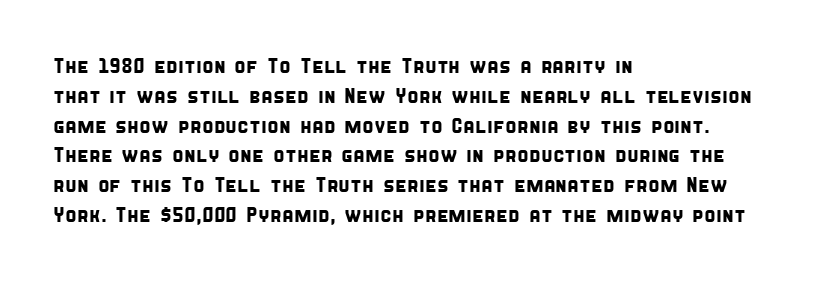
Line spacing here is normal. Default kerning and tracking; the words read as compact shapes. Which margin do the lines hug? The left one — the right edge is uneven. Check the space under the baseline: it is left empty.
